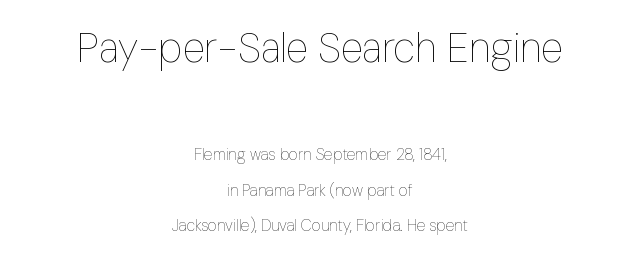
{"italic": "no", "bold": "no", "weight": "thin", "width": "condensed", "stroke_contrast": "low", "x_height": "medium", "monospaced": "no", "underline": "no", "align": "center", "line_spacing": "loose", "line_spacing_ratio": 2.21, "letter_spacing": "normal", "letter_spacing_em": 0.0, "larger_block": "first", "size_ratio": 2.56, "glyph_px": 41}
